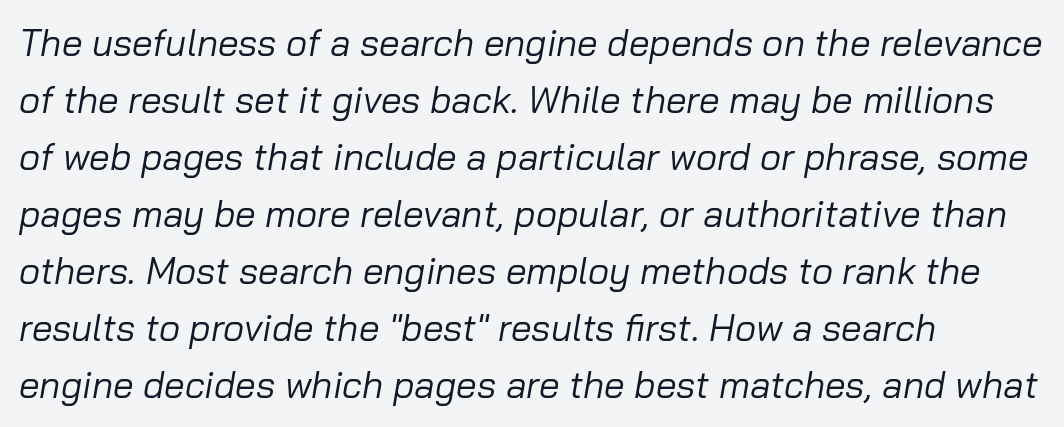
The image shows 37 px regular-weight type, italic (leaning right); set left-aligned, normal line spacing (1.54x), normal letter spacing, not underlined; low stroke contrast and a medium x-height.
